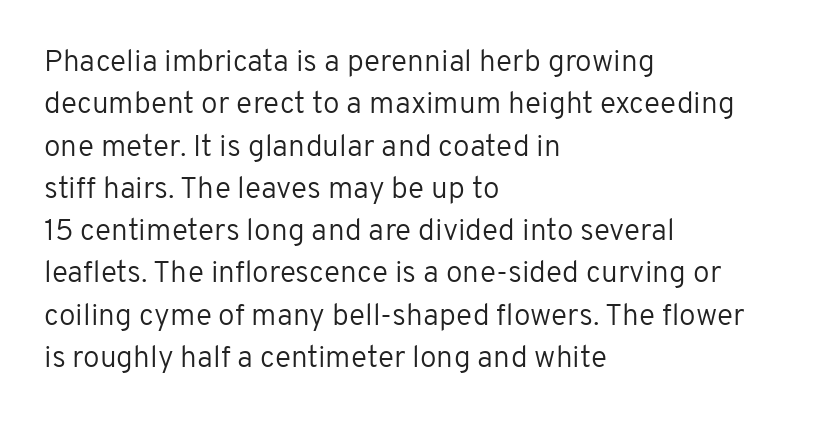
Q: Is the text bold? A: No.
Q: Is the text italic (slanted)? A: No, it is upright.
Q: Is the typeface a serif or a sans-serif typeface? A: Sans-serif.
Q: Is the text underlined? A: No.
Q: How is the paragraph aligned? A: Left-aligned.
Q: Is the spacing between letters normal or unusually wide? A: Normal.
Q: Is the spacing between lines tight, normal or loose? A: Normal.
Q: Width (condensed, normal, or wide)? A: Normal.
Q: Stroke contrast? A: Low.
Q: x-height? A: Medium.
Q: Monospaced? A: No.
